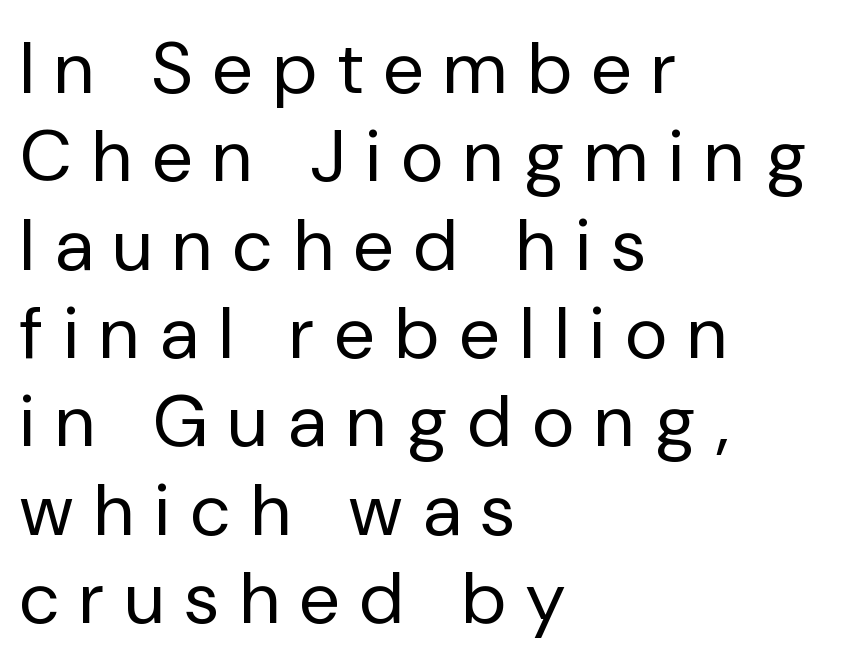
Spacing verdict: proportional, widths tailored to each character. Does extra space separate the letters? Yes, quite a lot of it. The lines in this sample share a left origin and differ only in where they stop. The area under the type is left untouched. Note: no serifs on the glyphs.
